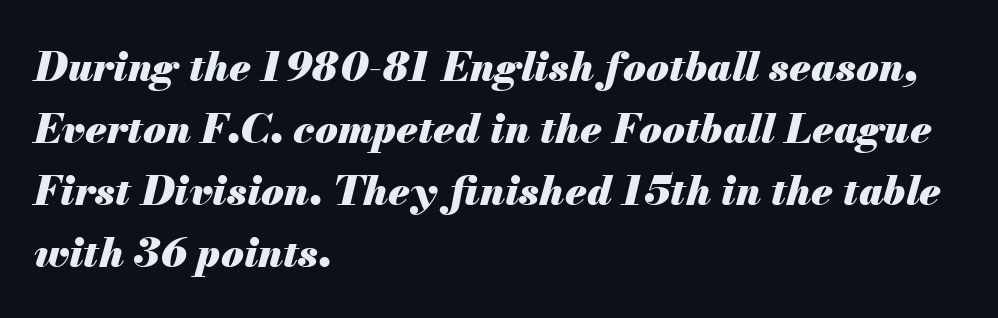
No word sits above an underline. The passage shown leans; its letterforms are oblique. Each glyph is drawn with heavy, bold strokes. Where is the straight margin? On the left. Interline gaps are of average width in this sample.
